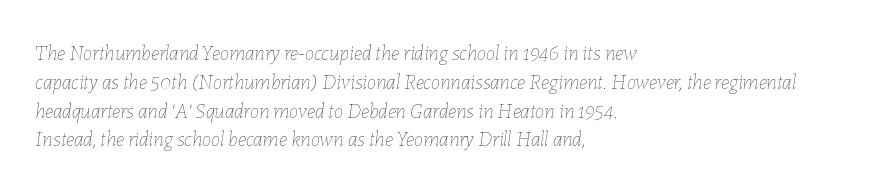
Q: Is the text bold? A: No.
Q: Is the text italic (slanted)? A: Yes, it leans right by about 7 degrees.
Q: Is the text underlined? A: No.
Q: How is the paragraph aligned? A: Left-aligned.
Q: Is the spacing between letters normal or unusually wide? A: Normal.
Q: Is the spacing between lines tight, normal or loose? A: Normal.
